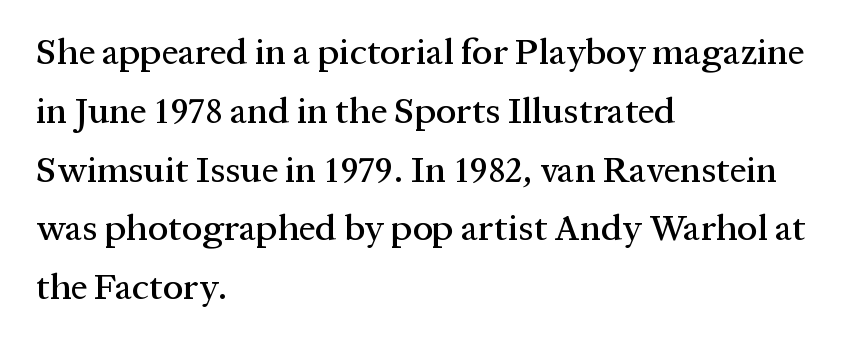
Q: Is the text italic (slanted)? A: No, it is upright.
Q: Is the typeface a serif or a sans-serif typeface? A: Serif.
Q: Is the text underlined? A: No.
Q: How is the paragraph aligned? A: Left-aligned.
Q: Is the spacing between letters normal or unusually wide? A: Normal.
Q: Is the spacing between lines tight, normal or loose? A: Normal.
Q: Width (condensed, normal, or wide)? A: Normal.
Q: Stroke contrast? A: Medium.
Q: x-height? A: Medium.
Q: Monospaced? A: No.
